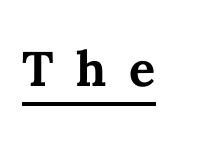
The image shows 65 px semibold type, upright; set unusually wide letter spacing (+0.35 em), underlined; medium stroke contrast and a medium x-height.
